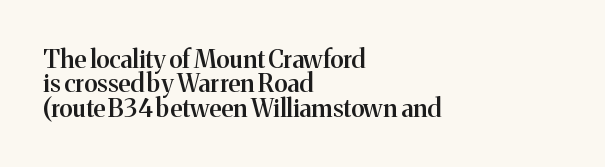
{"italic": "no", "bold": "semi", "underline": "no", "align": "left", "line_spacing": "tight", "line_spacing_ratio": 0.98, "letter_spacing": "normal", "letter_spacing_em": 0.0, "glyph_px": 25}
